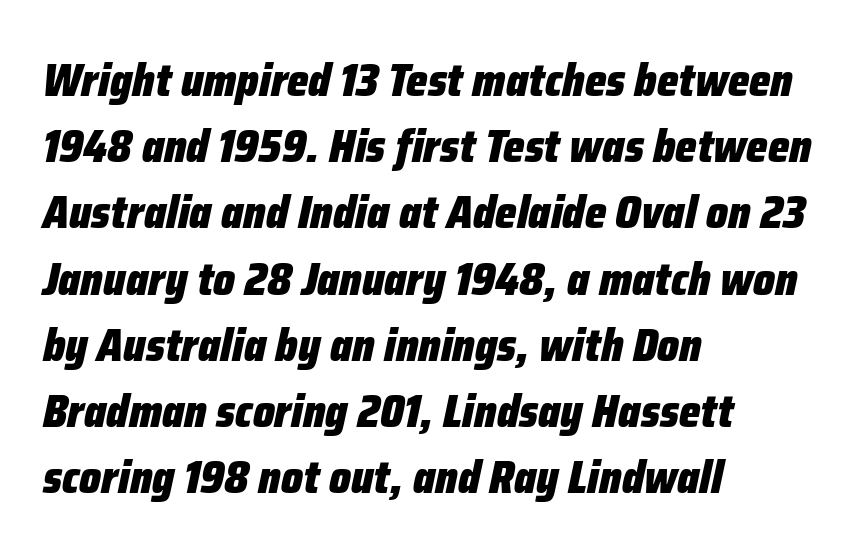
Q: Is the text bold? A: Yes.
Q: Is the text italic (slanted)? A: Yes, it leans right by about 12 degrees.
Q: Is the text underlined? A: No.
Q: How is the paragraph aligned? A: Left-aligned.
Q: Is the spacing between letters normal or unusually wide? A: Normal.
Q: Is the spacing between lines tight, normal or loose? A: Normal.
Q: Width (condensed, normal, or wide)? A: Condensed.
Q: Stroke contrast? A: Low.
Q: x-height? A: Medium.
Q: Monospaced? A: No.
